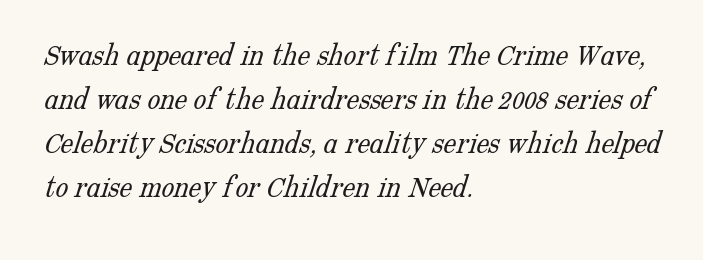
Q: Is the text bold? A: No.
Q: Is the typeface a serif or a sans-serif typeface? A: Serif.
Q: Is the text underlined? A: No.
Q: How is the paragraph aligned? A: Left-aligned.
Q: Is the spacing between letters normal or unusually wide? A: Normal.
Q: Is the spacing between lines tight, normal or loose? A: Normal.
Q: Width (condensed, normal, or wide)? A: Normal.
Q: Stroke contrast? A: Low.
Q: x-height? A: Medium.
Q: Monospaced? A: No.
